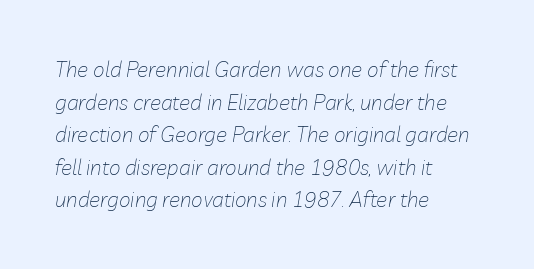
The weight tops out at a normal text grade. In terms of leading, this rendering sits right in the middle. Clear beneath every line of the passage. The passage is arranged the way most books set body copy — flush left. The letterforms sit shoulder to shoulder at normal distance. The typography opts for an oblique posture over an upright one.
